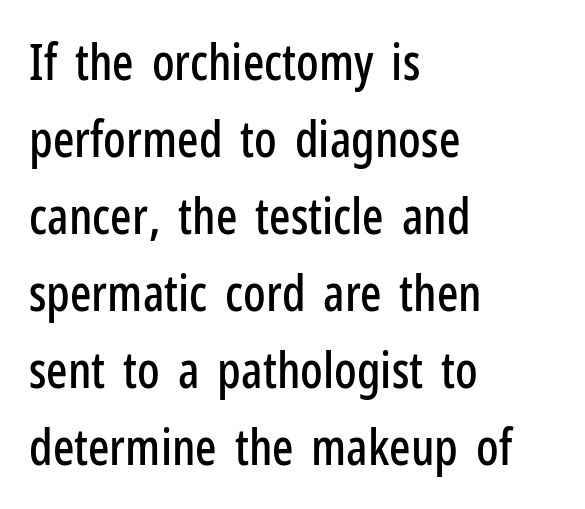
This sample is left-justified, so line endings fall wherever the words run out. Line spacing here is normal. Character widths vary here, with narrow letters taking less room than wide ones. The specimen reads as upright at a glance. No feet cap the strokes, marking this as sans-serif type. Caption: standard tracking, unaltered.
